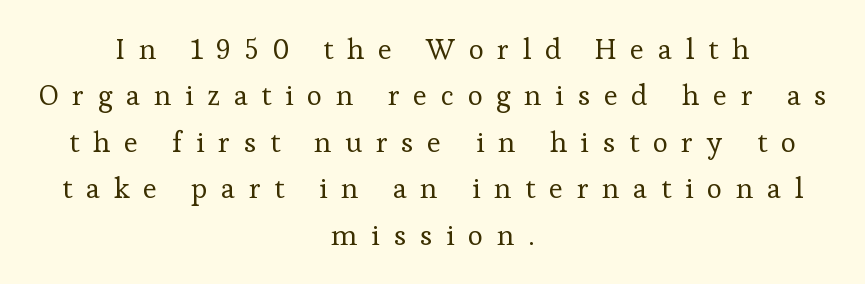
Q: Is the text bold? A: No.
Q: Is the text italic (slanted)? A: No, it is upright.
Q: Is the typeface a serif or a sans-serif typeface? A: Serif.
Q: Is the text underlined? A: No.
Q: How is the paragraph aligned? A: Centered.
Q: Is the spacing between letters normal or unusually wide? A: Unusually wide.
Q: Is the spacing between lines tight, normal or loose? A: Normal.
Q: Width (condensed, normal, or wide)? A: Normal.
Q: Stroke contrast? A: Low.
Q: x-height? A: Medium.
Q: Monospaced? A: No.
